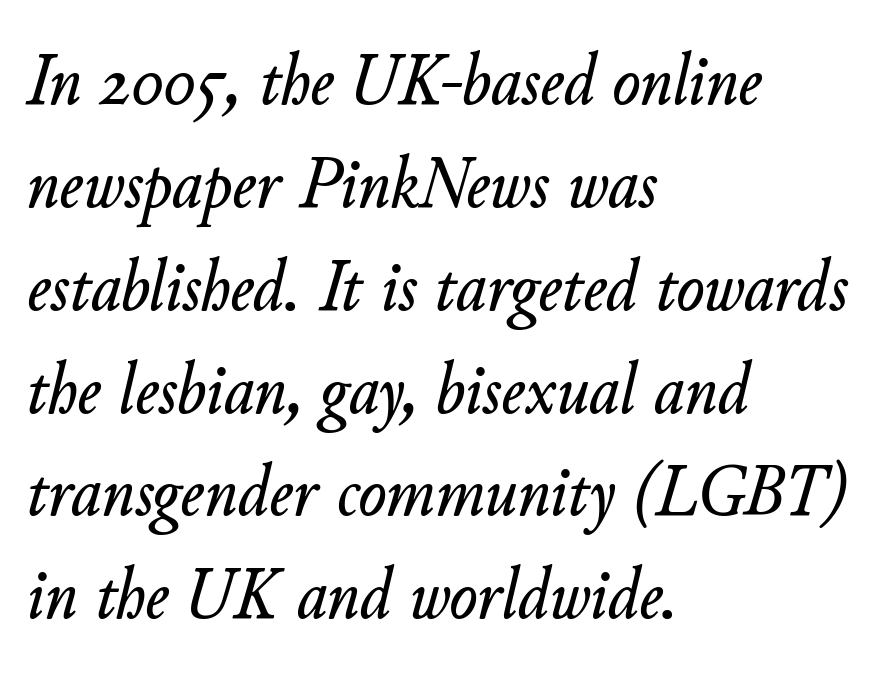
The image shows 74 px text type, italic (leaning right); set left-aligned, normal line spacing (1.39x), normal letter spacing, not underlined; low stroke contrast and a small x-height.
